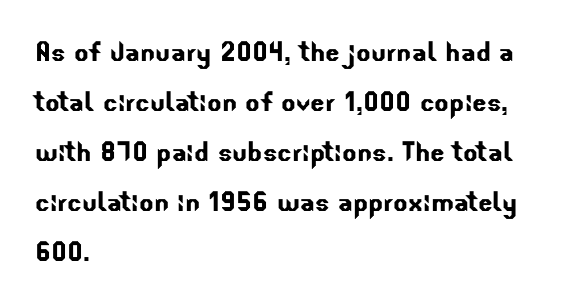
Summary of vertical rhythm: regular, with standard interline spacing. Observe the ordinary spacing: letters are neighbours, not strangers. Stroke terminals: plain, sans-serif. Type without underlining.
